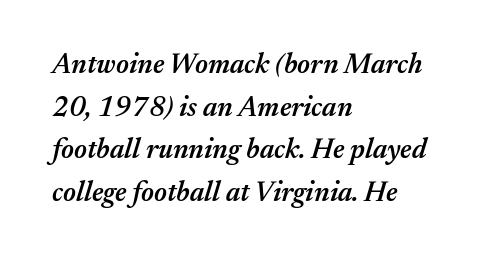
{"italic": "yes", "lean": "right", "slant_degrees": 17, "bold": "semi", "weight": "semibold", "width": "normal", "stroke_contrast": "medium", "x_height": "medium", "monospaced": "no", "underline": "no", "align": "left", "line_spacing": "normal", "line_spacing_ratio": 1.52, "letter_spacing": "normal", "letter_spacing_em": 0.0, "glyph_px": 28}
